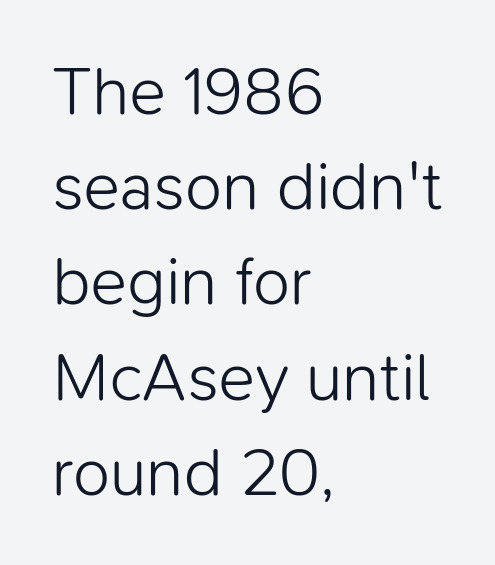
Spacing verdict: proportional, widths tailored to each character. No letter is thick-stroked: the sample isn't bold. Default kerning and tracking; the words read as compact shapes. If you measured baseline to baseline, you'd find a middling distance. Reading down the block, your eye returns to a fixed left position each line. The characters display no serif detailing; their extremities are plain.
